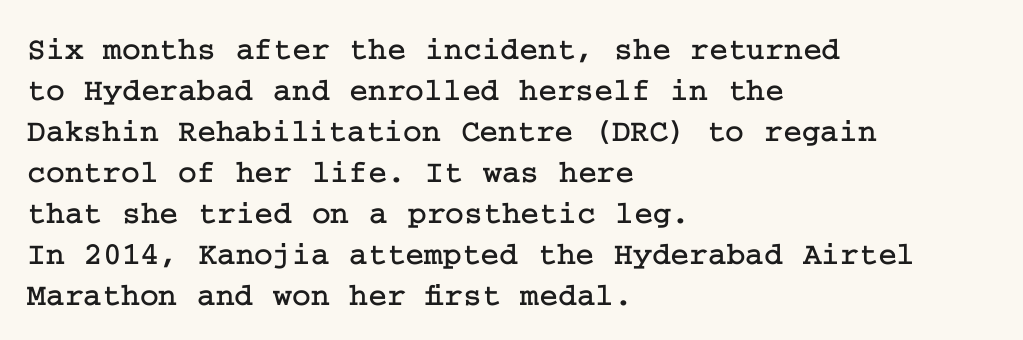
One-word summary of the alignment: left. The area under the type is left untouched. This rendering employs a face with finishing strokes, i.e., a serif. Does the leading feel generous? No, just average.
